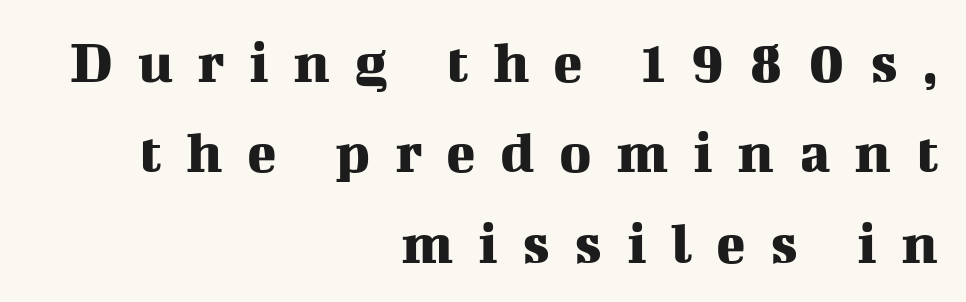
{"serif": "yes", "italic": "no", "width": "normal", "stroke_contrast": "medium", "x_height": "medium", "monospaced": "no", "underline": "no", "align": "right", "line_spacing": "normal", "line_spacing_ratio": 1.48, "letter_spacing": "wide", "letter_spacing_em": 0.4, "glyph_px": 61}
